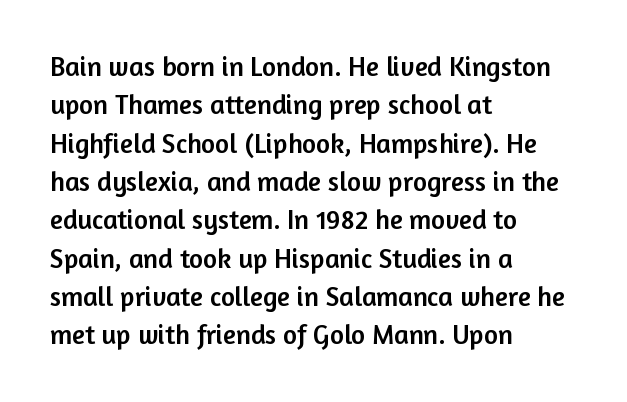
Q: Is the text italic (slanted)? A: No, it is upright.
Q: Is the text underlined? A: No.
Q: How is the paragraph aligned? A: Left-aligned.
Q: Is the spacing between letters normal or unusually wide? A: Normal.
Q: Is the spacing between lines tight, normal or loose? A: Normal.
